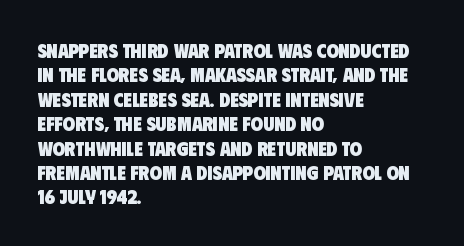
Q: Is the text bold? A: Yes.
Q: Is the text underlined? A: No.
Q: How is the paragraph aligned? A: Left-aligned.
Q: Is the spacing between letters normal or unusually wide? A: Normal.
